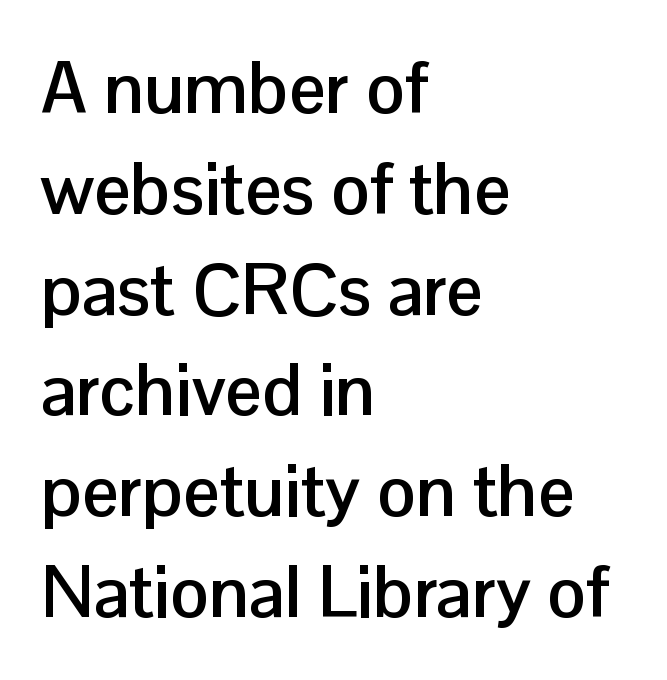
{"serif": "no", "italic": "no", "bold": "yes", "weight": "semibold", "width": "normal", "stroke_contrast": "low", "x_height": "medium", "monospaced": "no", "underline": "no", "align": "left", "line_spacing": "normal", "line_spacing_ratio": 1.4, "letter_spacing": "normal", "letter_spacing_em": 0.0, "glyph_px": 72}
